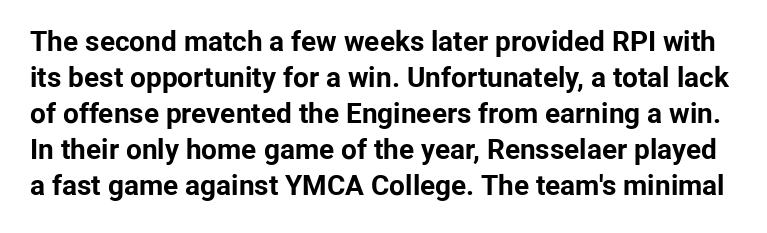
Regarding serifs, this sample does without them. The block of text has a typical density, with ordinary space between rows. Is this a fixed-width face? No — the glyphs have proportional, varying widths. Spacing between characters is what you'd get straight out of the box. A typesetter would mark this as roman, not italic. The area under the type is left untouched.
